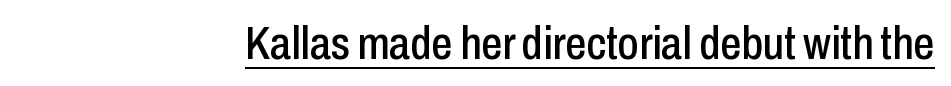
The image shows 47 px condensed sans-serif type, upright; set normal letter spacing, underlined; low stroke contrast and a medium x-height.
